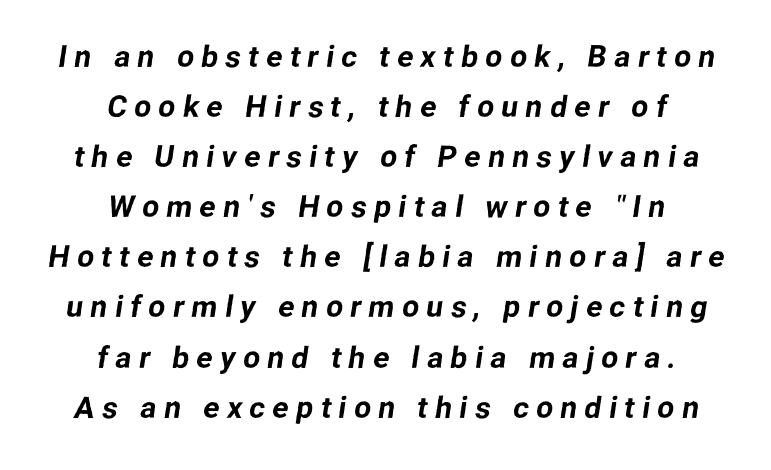
Rule under the text: the space is simply empty. The setting favours the middle, as headings and verse often do. Unlike a traditional serif, this face leaves its strokes unadorned. The leading is moderate, giving the passage an even texture. Letter spacing: wide.
